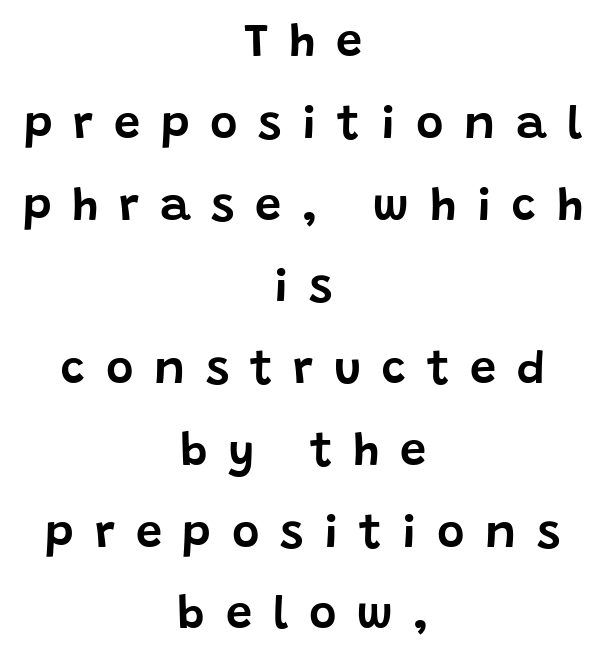
Q: Is the text italic (slanted)? A: No, it is upright.
Q: Is the typeface a serif or a sans-serif typeface? A: Sans-serif.
Q: Is the text underlined? A: No.
Q: How is the paragraph aligned? A: Centered.
Q: Is the spacing between letters normal or unusually wide? A: Unusually wide.
Q: Width (condensed, normal, or wide)? A: Normal.
Q: Stroke contrast? A: Low.
Q: x-height? A: Large.
Q: Monospaced? A: No.
